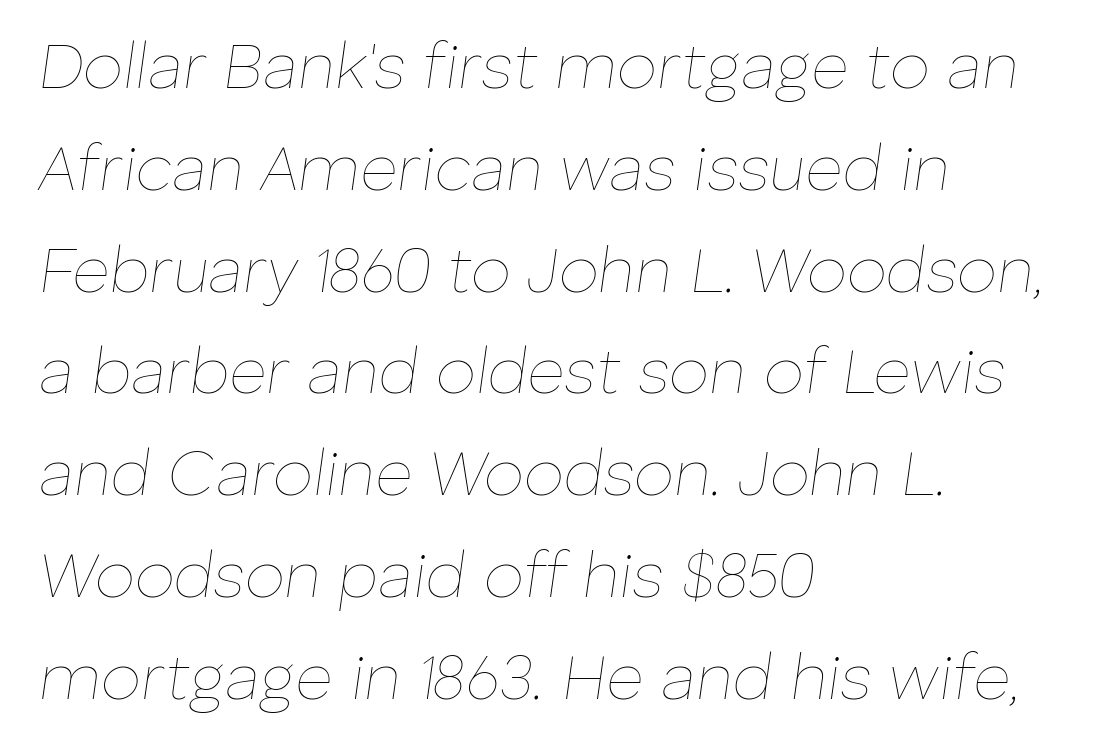
{"italic": "yes", "lean": "right", "slant_degrees": 8, "bold": "no", "weight": "thin", "width": "normal", "stroke_contrast": "low", "x_height": "medium", "monospaced": "no", "underline": "no", "align": "left", "line_spacing": "normal", "line_spacing_ratio": 1.59, "letter_spacing": "normal", "letter_spacing_em": 0.0, "glyph_px": 64}
